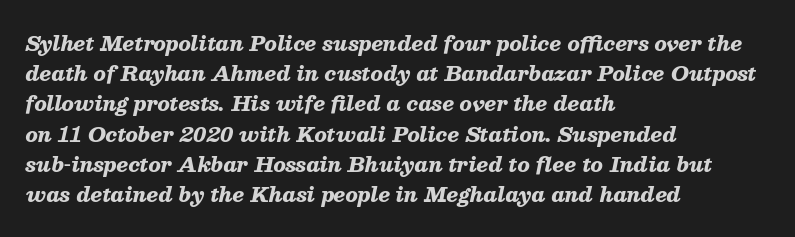
Q: Is the text bold? A: Yes.
Q: Is the text italic (slanted)? A: Yes, it leans right by about 13 degrees.
Q: Is the text underlined? A: No.
Q: How is the paragraph aligned? A: Left-aligned.
Q: Is the spacing between letters normal or unusually wide? A: Normal.
Q: Is the spacing between lines tight, normal or loose? A: Normal.
